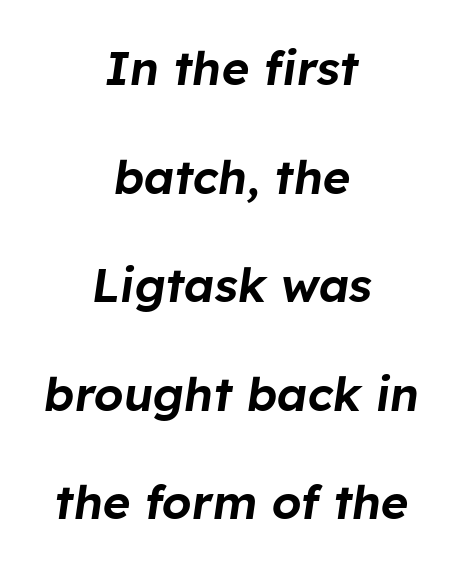
{"italic": "yes", "lean": "right", "slant_degrees": 8, "width": "normal", "stroke_contrast": "low", "x_height": "medium", "monospaced": "no", "underline": "no", "align": "center", "line_spacing": "loose", "line_spacing_ratio": 2.31, "letter_spacing": "normal", "letter_spacing_em": 0.0, "glyph_px": 47}
